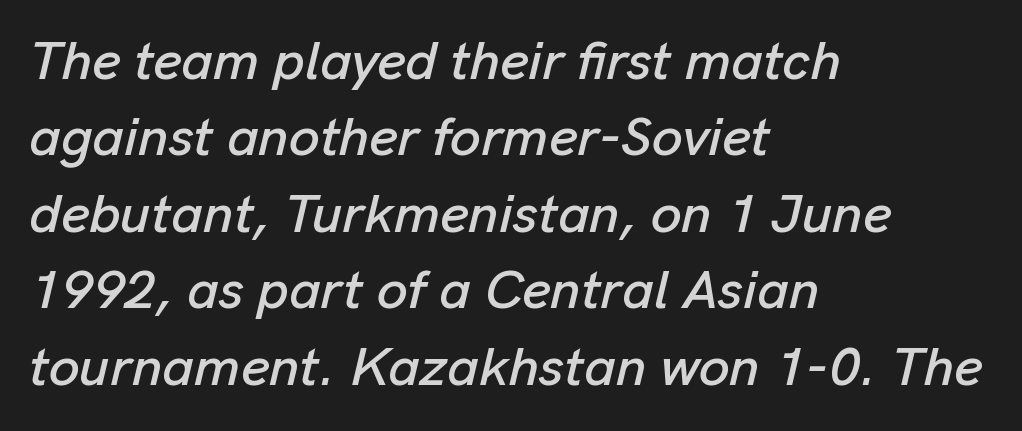
The image shows 55 px text type, italic (leaning right); set left-aligned, normal line spacing (1.39x), normal letter spacing, not underlined; low stroke contrast and a medium x-height.
